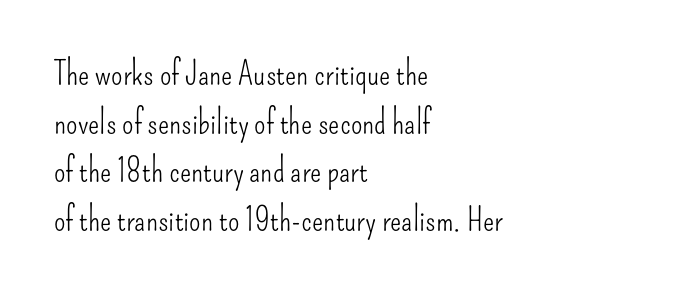
Q: Is the text bold? A: No.
Q: Is the text italic (slanted)? A: No, it is upright.
Q: Is the typeface a serif or a sans-serif typeface? A: Sans-serif.
Q: Is the text underlined? A: No.
Q: How is the paragraph aligned? A: Left-aligned.
Q: Is the spacing between letters normal or unusually wide? A: Normal.
Q: Is the spacing between lines tight, normal or loose? A: Normal.
Q: Width (condensed, normal, or wide)? A: Condensed.
Q: Stroke contrast? A: Low.
Q: x-height? A: Small.
Q: Monospaced? A: No.
